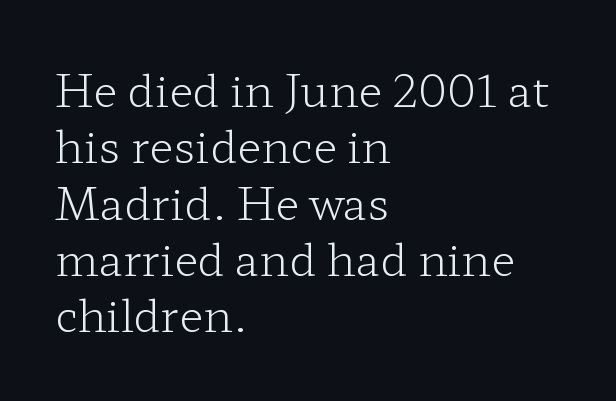
Q: Is the text bold? A: No.
Q: Is the text italic (slanted)? A: No, it is upright.
Q: Is the typeface a serif or a sans-serif typeface? A: Serif.
Q: Is the text underlined? A: No.
Q: How is the paragraph aligned? A: Left-aligned.
Q: Is the spacing between letters normal or unusually wide? A: Normal.
Q: Is the spacing between lines tight, normal or loose? A: Normal.
Q: Width (condensed, normal, or wide)? A: Wide.
Q: Stroke contrast? A: Low.
Q: x-height? A: Medium.
Q: Monospaced? A: No.
